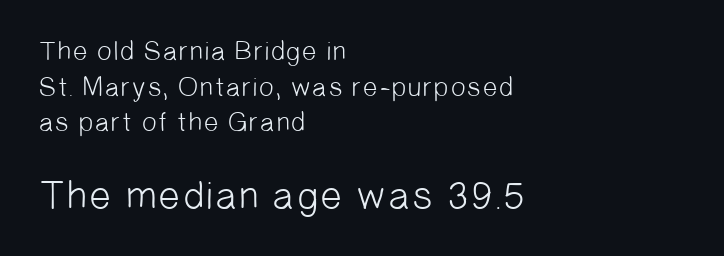
{"serif": "no", "bold": "no", "weight": "light", "width": "normal", "stroke_contrast": "low", "x_height": "medium", "monospaced": "no", "underline": "no", "align": "left", "line_spacing": "normal", "line_spacing_ratio": 1.32, "letter_spacing": "normal", "letter_spacing_em": 0.0, "larger_block": "second", "size_ratio": 1.48, "glyph_px": 40}
